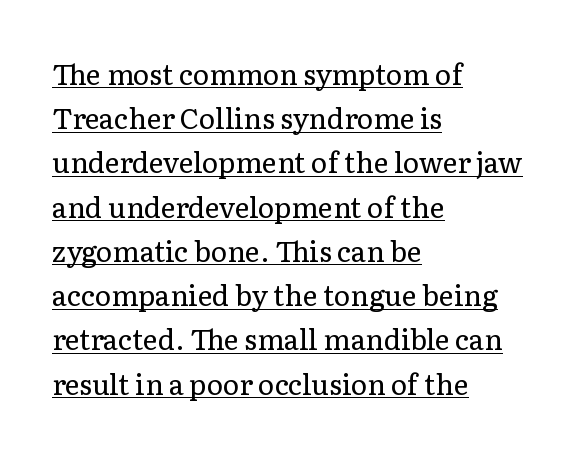
{"serif": "yes", "italic": "no", "bold": "no", "weight": "regular", "width": "normal", "stroke_contrast": "low", "x_height": "medium", "monospaced": "no", "underline": "yes", "align": "left", "line_spacing": "normal", "line_spacing_ratio": 1.58, "letter_spacing": "normal", "letter_spacing_em": 0.0, "glyph_px": 28}
